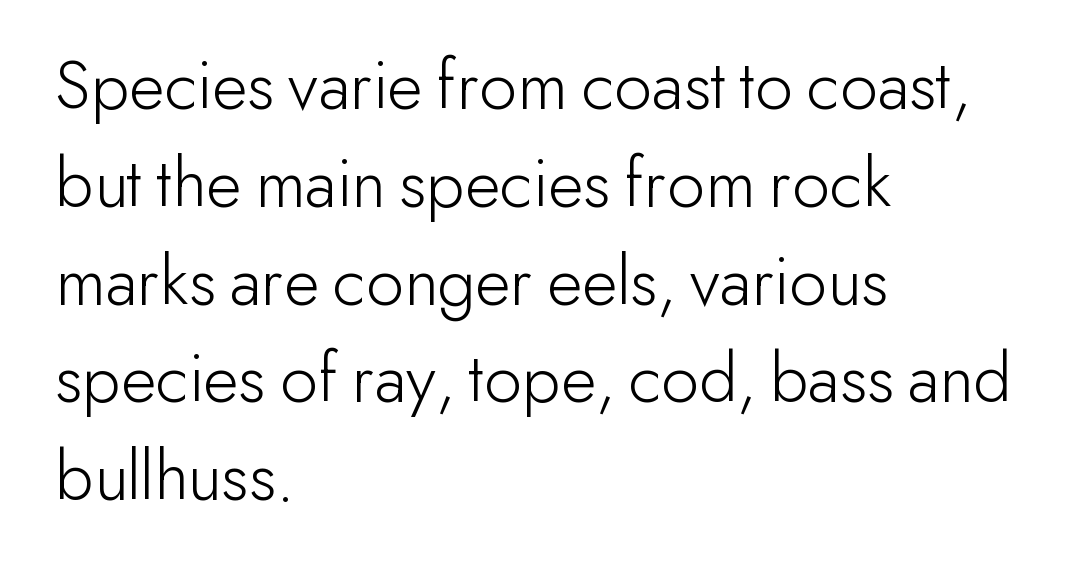
{"serif": "no", "italic": "no", "bold": "no", "weight": "light", "width": "normal", "stroke_contrast": "low", "x_height": "small", "monospaced": "no", "underline": "no", "align": "left", "line_spacing": "normal", "line_spacing_ratio": 1.34, "letter_spacing": "normal", "letter_spacing_em": 0.0, "glyph_px": 73}
